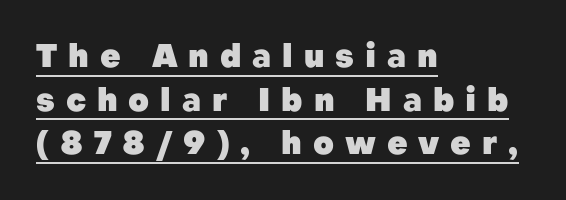
The face used here is proportionally spaced, like ordinary book or web type. No italicization has been applied; the sample stays upright. A typesetter would label this face a sans. Compared with undecorated copy, this sample adds a rule below the words. Observe the wide spacing: letters keep a clear distance from each other.
